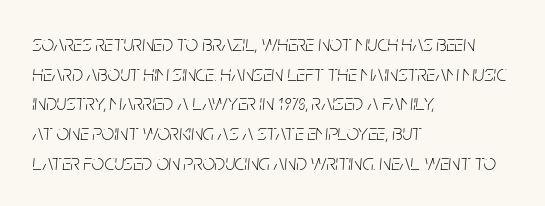
Style check: oblique. Each word holds together tightly as a unit, with standard inter-letter gaps. The rendering uses a moderate line-height, typical for paragraphs. Line beginnings align vertically; line endings do not. Only glyphs here, with clear space below each row. Stem width sits at or under what a default text font uses.
